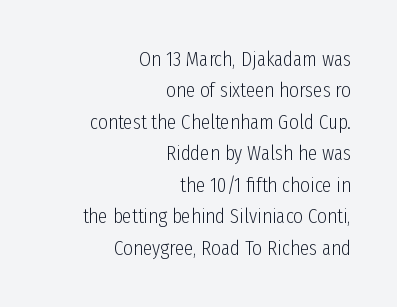
The image shows 21 px text type, upright; set right-aligned, normal line spacing (1.5x), normal letter spacing, not underlined.
